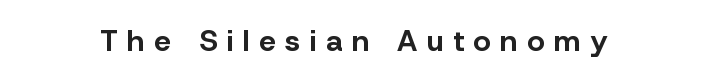
Character widths vary here, with narrow letters taking less room than wide ones. Heft: maximum for text — a bold. Posture: upright roman. Tracking value appears strongly positive — letters spread wide.
